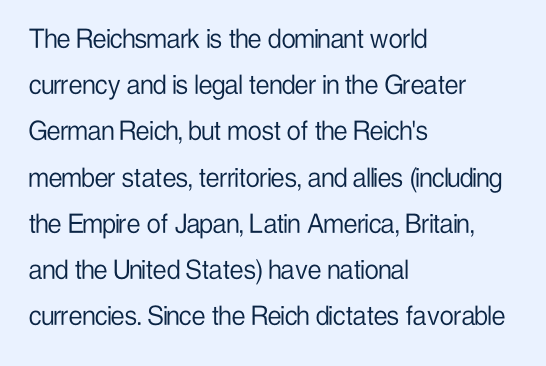
The image shows 31 px light, condensed sans-serif type, upright; set left-aligned, normal line spacing (1.49x), normal letter spacing, not underlined; low stroke contrast and a medium x-height.
